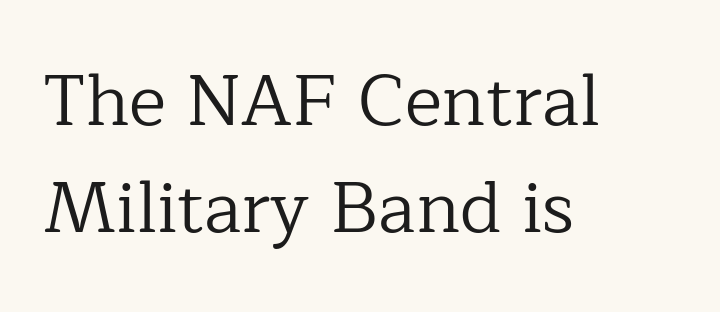
The passage shown is not underscored anywhere. The strokes carry an ordinary text weight at most. Notice how the passage keeps a crisp vertical edge on the left only. You could not count columns in this text — the font is proportionally spaced.
